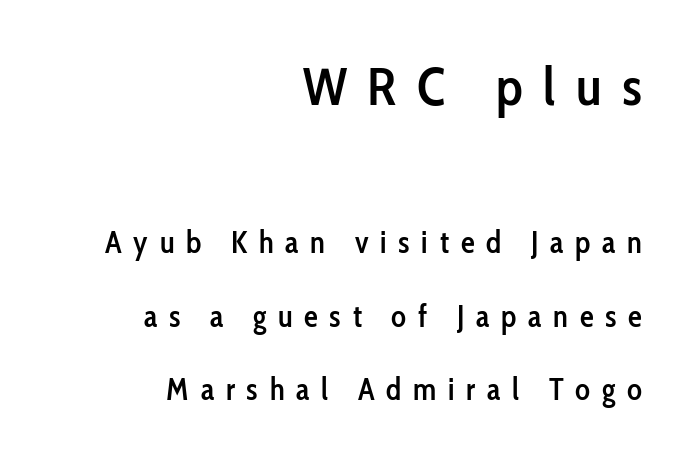
{"serif": "no", "italic": "no", "bold": "semi", "weight": "semibold", "width": "condensed", "stroke_contrast": "low", "x_height": "medium", "monospaced": "no", "underline": "no", "align": "right", "line_spacing": "loose", "line_spacing_ratio": 2.37, "letter_spacing": "wide", "letter_spacing_em": 0.38, "larger_block": "first", "size_ratio": 1.74, "glyph_px": 54}
